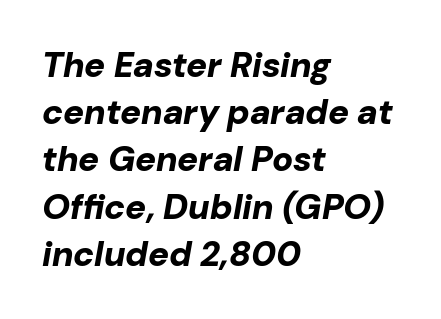
A typesetter would call this proportional, since set widths differ per character. Italic? Definitely — the glyphs are oblique. Chunky letters — that's bold for sure. Casual observation: everything's shoved over to the left.
